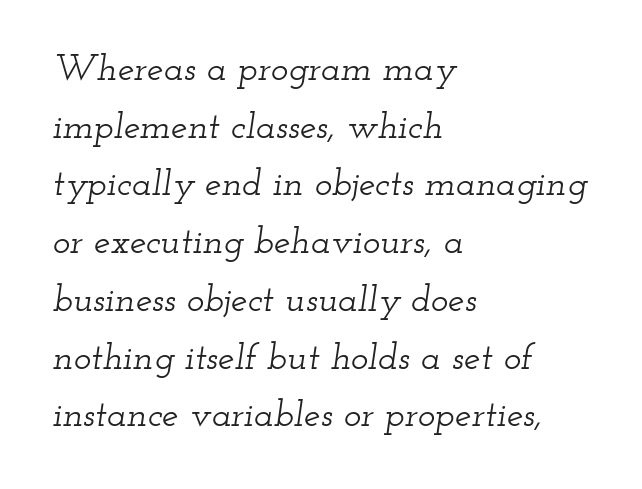
Q: Is the text italic (slanted)? A: Yes, it leans right by about 12 degrees.
Q: Is the typeface a serif or a sans-serif typeface? A: Serif.
Q: Is the text underlined? A: No.
Q: How is the paragraph aligned? A: Left-aligned.
Q: Is the spacing between letters normal or unusually wide? A: Normal.
Q: Is the spacing between lines tight, normal or loose? A: Normal.
Q: Width (condensed, normal, or wide)? A: Wide.
Q: Stroke contrast? A: Low.
Q: x-height? A: Small.
Q: Monospaced? A: No.
